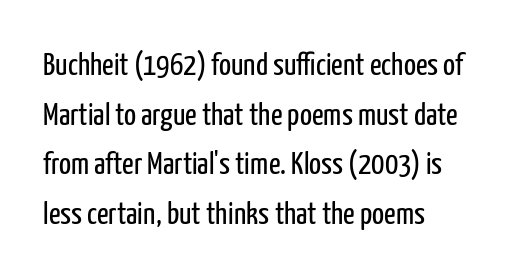
In terms of letterform style, serifs are entirely absent. Does the copy run flush right? No — it runs flush left. Is this a heavy cut? Hardly; it is regular or lighter. The letters advance in unequal steps, a hallmark of proportional type.
